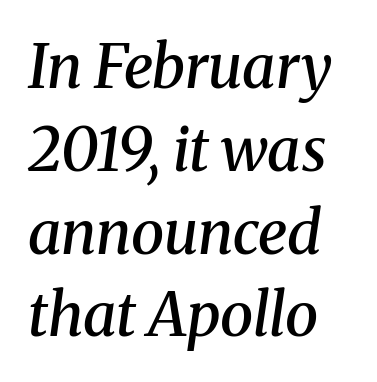
If you drew a line through each stem, it would be angled. Descenders hang freely into open space. Standard letterfit; no display-style spreading of the glyphs. A typesetter would call this proportional, since set widths differ per character.
